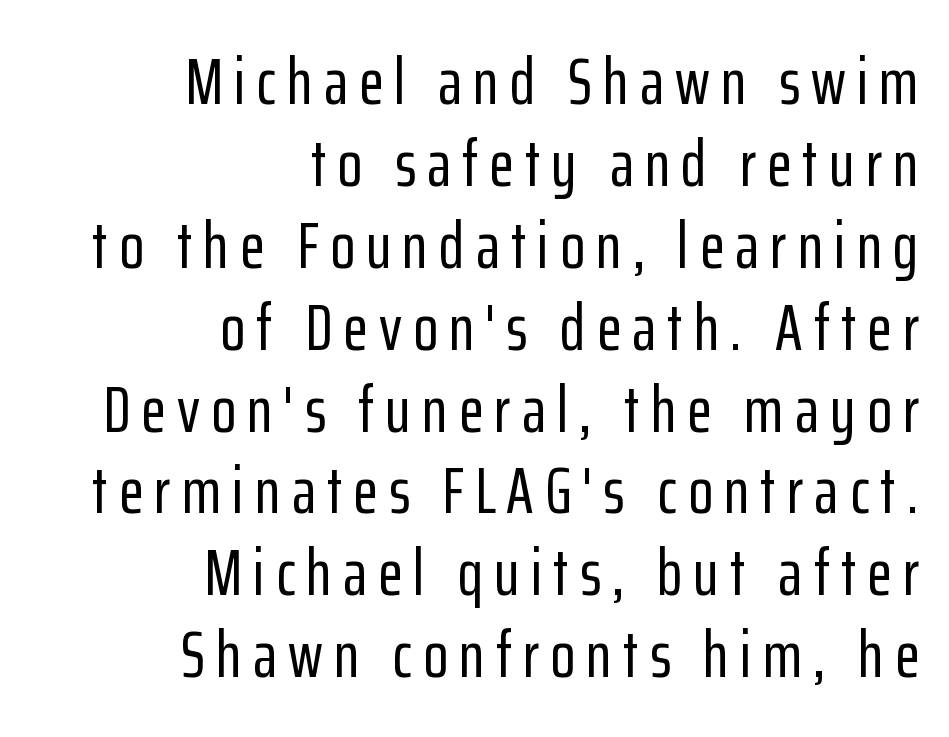
The image shows 65 px condensed sans-serif type, upright; set right-aligned, normal line spacing (1.26x), not underlined; low stroke contrast and a medium x-height.
